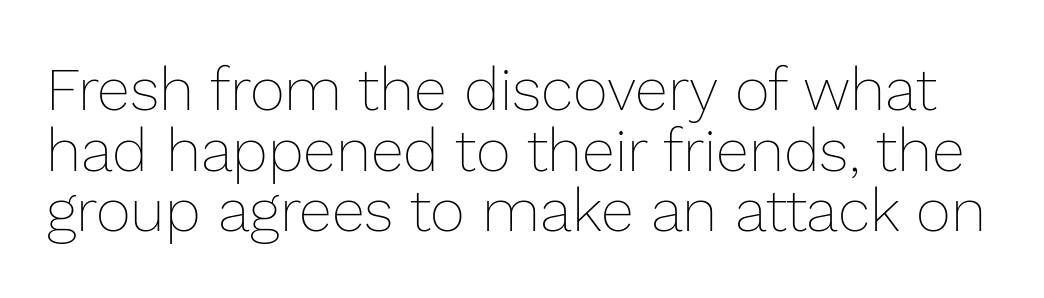
Weight class: somewhere from thin through regular. Each letter keeps its own natural width here, so spacing adapts to shape. Spacing between characters is what you'd get straight out of the box. The lines are packed closely together with very little leading.
